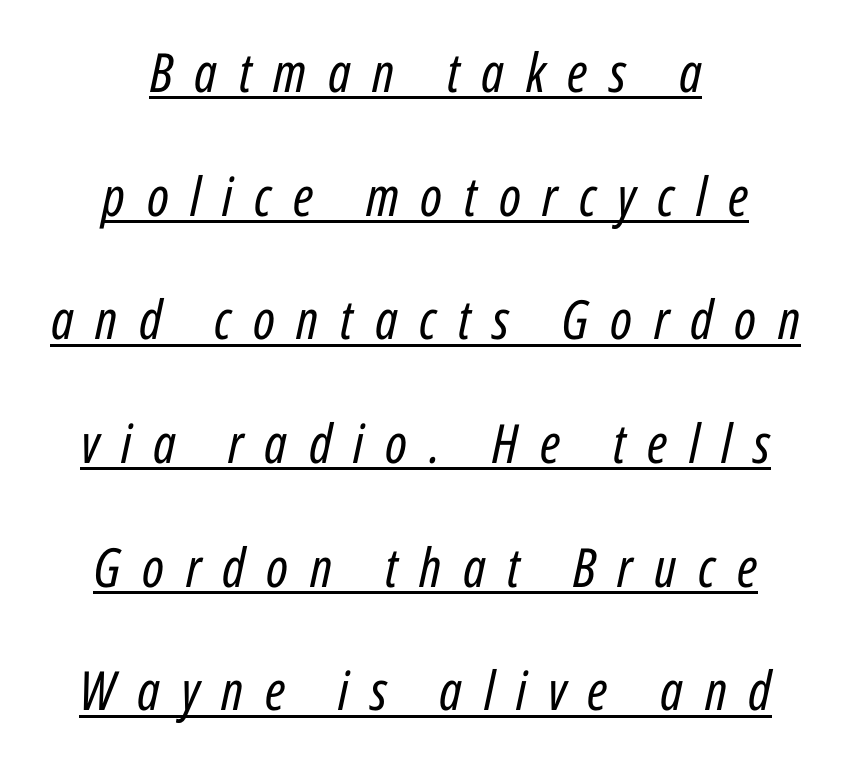
The image shows 54 px regular-weight, condensed type, italic (leaning right); set centered, loose line spacing (2.29x), unusually wide letter spacing (+0.4 em), underlined; low stroke contrast and a medium x-height.
